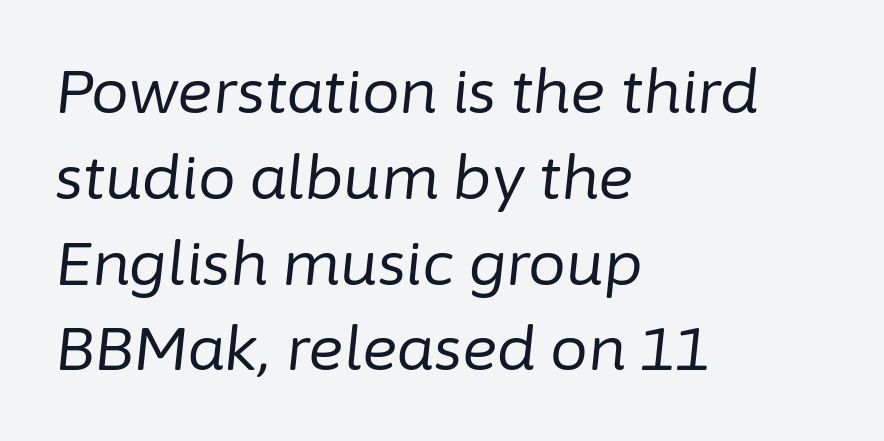
Q: Is the text bold? A: No.
Q: Is the text italic (slanted)? A: Yes, it leans right by about 6 degrees.
Q: Is the text underlined? A: No.
Q: How is the paragraph aligned? A: Left-aligned.
Q: Is the spacing between letters normal or unusually wide? A: Normal.
Q: Is the spacing between lines tight, normal or loose? A: Normal.
Q: Width (condensed, normal, or wide)? A: Normal.
Q: Stroke contrast? A: Low.
Q: x-height? A: Medium.
Q: Monospaced? A: No.
